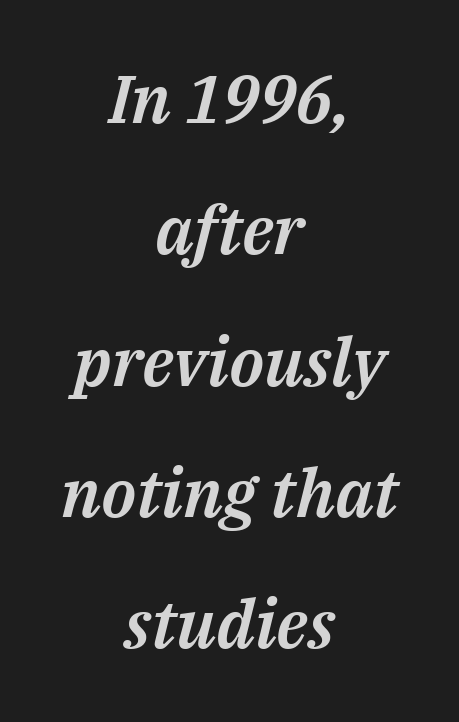
The image shows 67 px text type, italic (leaning right); set centered, loose line spacing (1.96x), normal letter spacing, not underlined; medium stroke contrast and a medium x-height.
